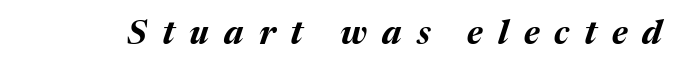
{"italic": "yes", "lean": "right", "slant_degrees": 17, "bold": "yes", "weight": "bold", "width": "normal", "stroke_contrast": "medium", "x_height": "medium", "monospaced": "no", "underline": "no", "letter_spacing": "wide", "letter_spacing_em": 0.46, "glyph_px": 33}
